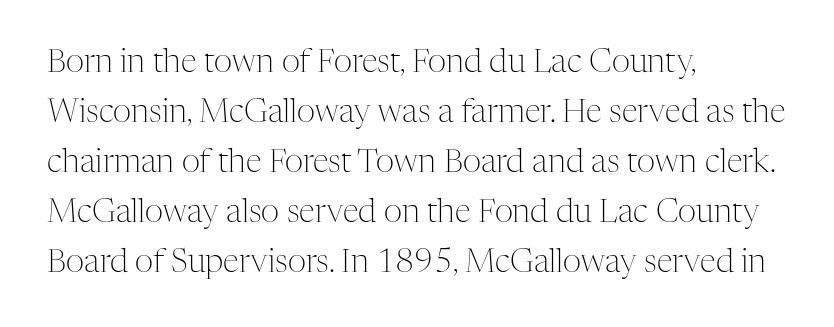
The strokes are not fattened; the text isn't bold. Typeset ragged right — the left edge is the straight one. You can tell from the footed stems that serif type was used. The passage shown stacks its lines at a standard gap.
